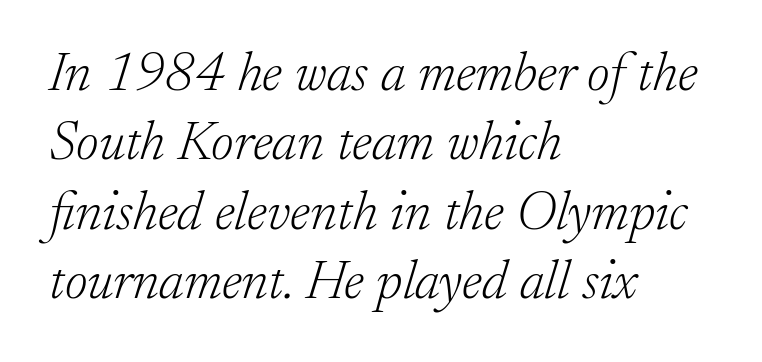
{"serif": "yes", "italic": "yes", "lean": "right", "slant_degrees": 17, "bold": "no", "weight": "light", "width": "normal", "stroke_contrast": "low", "x_height": "small", "monospaced": "no", "underline": "no", "align": "left", "line_spacing": "normal", "line_spacing_ratio": 1.26, "letter_spacing": "normal", "letter_spacing_em": 0.0, "glyph_px": 55}
